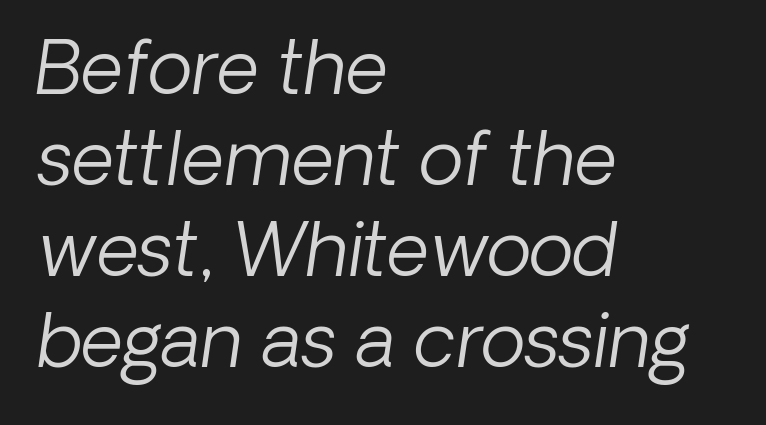
The image shows 74 px light sans-serif type; set left-aligned, line spacing 1.23x, normal letter spacing, not underlined; low stroke contrast and a medium x-height.
